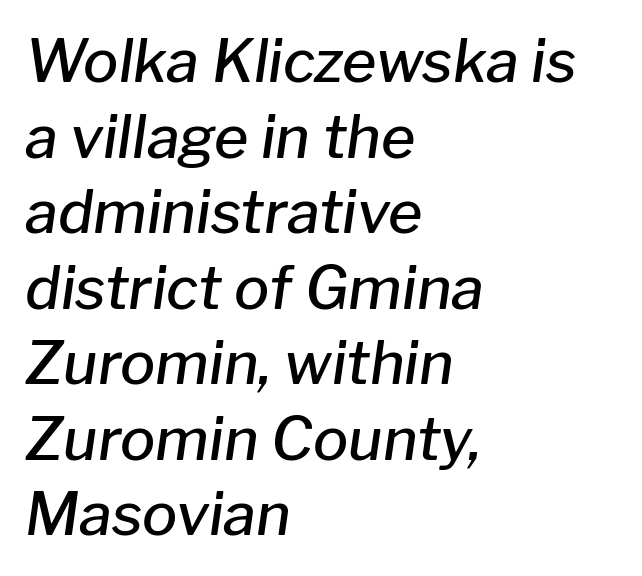
Q: Is the text bold? A: Semi-bold.
Q: Is the text italic (slanted)? A: Yes, it leans right by about 8 degrees.
Q: Is the text underlined? A: No.
Q: How is the paragraph aligned? A: Left-aligned.
Q: Is the spacing between letters normal or unusually wide? A: Normal.
Q: Is the spacing between lines tight, normal or loose? A: Normal.
Q: Width (condensed, normal, or wide)? A: Normal.
Q: Stroke contrast? A: Low.
Q: x-height? A: Medium.
Q: Monospaced? A: No.
